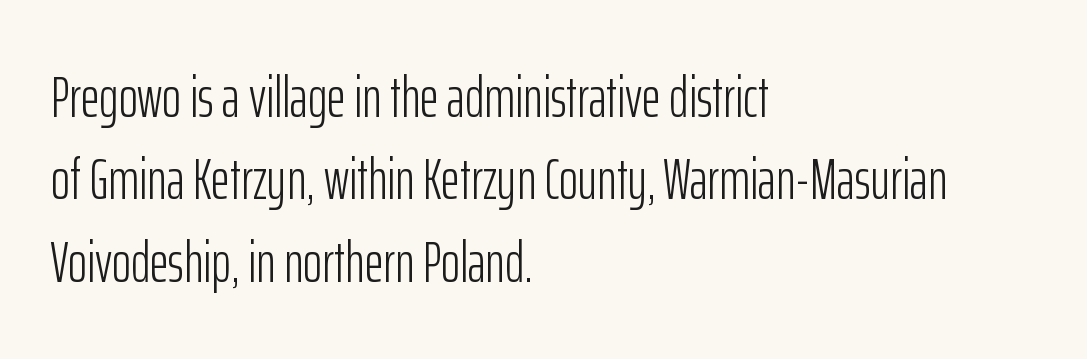
Q: Is the text bold? A: No.
Q: Is the text italic (slanted)? A: No, it is upright.
Q: Is the typeface a serif or a sans-serif typeface? A: Sans-serif.
Q: Is the text underlined? A: No.
Q: How is the paragraph aligned? A: Left-aligned.
Q: Is the spacing between letters normal or unusually wide? A: Normal.
Q: Is the spacing between lines tight, normal or loose? A: Normal.
Q: Width (condensed, normal, or wide)? A: Condensed.
Q: Stroke contrast? A: Low.
Q: x-height? A: Medium.
Q: Monospaced? A: No.
